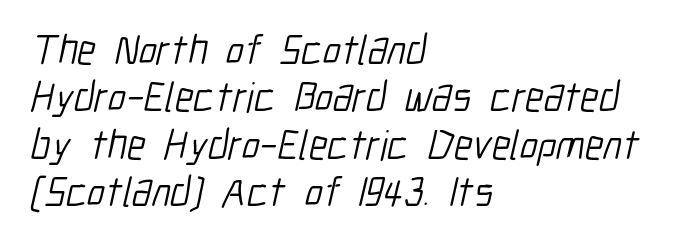
The image shows 42 px light, condensed sans-serif type; set left-aligned, tight line spacing (1.13x), normal letter spacing, not underlined; low stroke contrast and a medium x-height.
